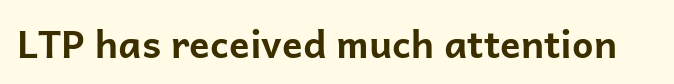
The image shows 38 px bold sans-serif type, upright; set normal letter spacing, not underlined; low stroke contrast and a medium x-height.
